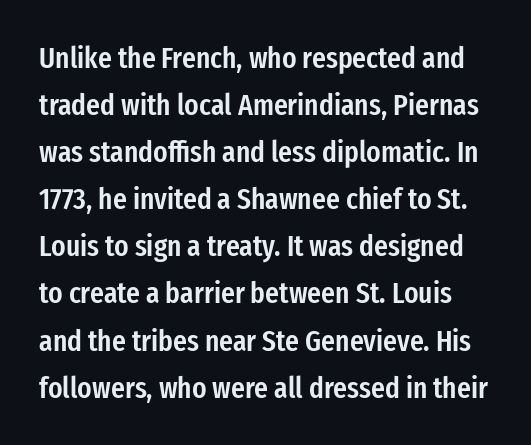
{"serif": "no", "italic": "no", "bold": "semi", "weight": "semibold", "width": "condensed", "stroke_contrast": "low", "x_height": "medium", "monospaced": "no", "underline": "no", "line_spacing": "normal", "line_spacing_ratio": 1.57, "letter_spacing": "normal", "letter_spacing_em": 0.0, "glyph_px": 30}
